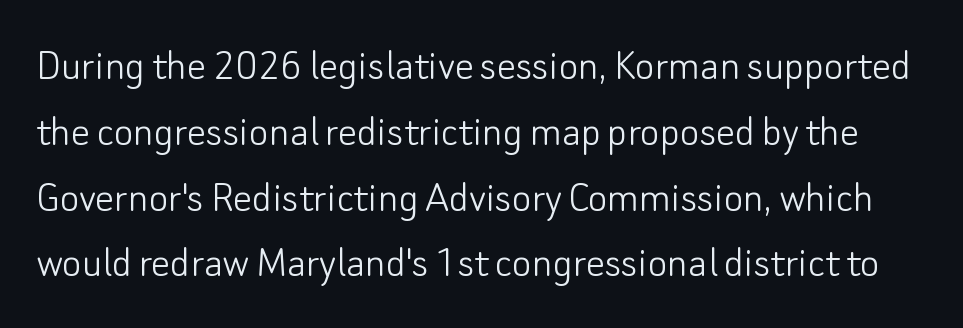
{"serif": "no", "italic": "no", "bold": "no", "weight": "light", "width": "normal", "stroke_contrast": "low", "x_height": "small", "monospaced": "no", "underline": "no", "line_spacing": "normal", "line_spacing_ratio": 1.4, "letter_spacing": "normal", "letter_spacing_em": 0.0, "glyph_px": 47}
